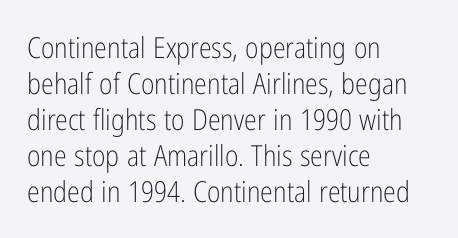
Q: Is the text bold? A: No.
Q: Is the text italic (slanted)? A: No, it is upright.
Q: Is the typeface a serif or a sans-serif typeface? A: Sans-serif.
Q: Is the text underlined? A: No.
Q: How is the paragraph aligned? A: Left-aligned.
Q: Is the spacing between letters normal or unusually wide? A: Normal.
Q: Width (condensed, normal, or wide)? A: Condensed.
Q: Stroke contrast? A: Low.
Q: x-height? A: Medium.
Q: Monospaced? A: No.
